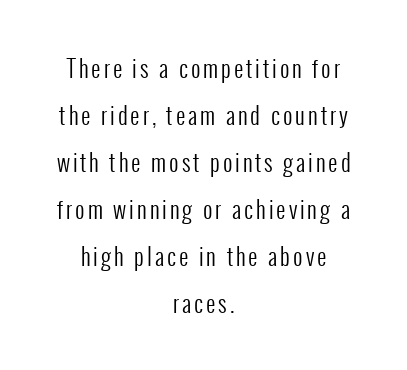
The image shows 23 px text type, upright; set centered, loose line spacing (2.04x), not underlined.
